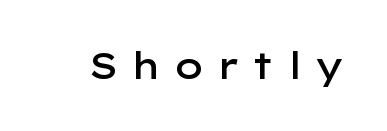
{"serif": "no", "italic": "no", "bold": "semi", "weight": "semibold", "width": "wide", "stroke_contrast": "low", "x_height": "medium", "monospaced": "no", "underline": "no", "letter_spacing": "wide", "letter_spacing_em": 0.31, "glyph_px": 37}
